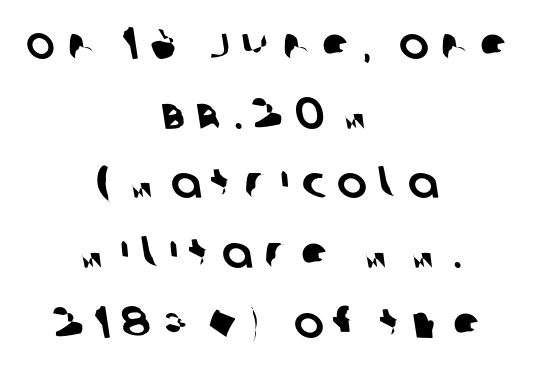
This sample uses a sans-serif face. Is there much room between lines? A standard amount, neither cramped nor airy. Letters rest on an invisible, unmarked baseline. The letters are spread apart with noticeably loose tracking. This sample has the flowing, uneven cadence of proportional lettering.
